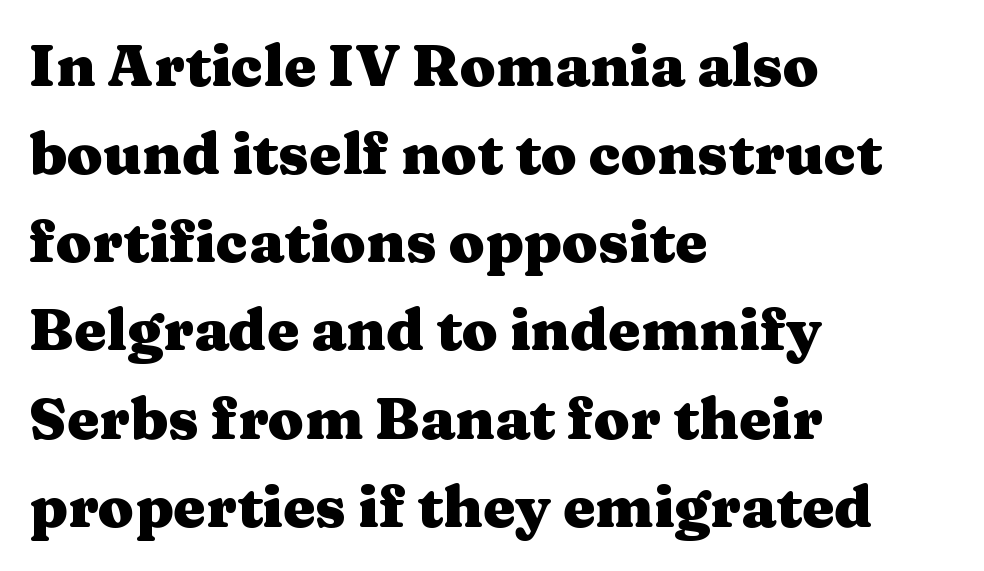
The image shows 58 px heavy, wide serif type, upright; set left-aligned, normal line spacing (1.52x), normal letter spacing, not underlined; medium stroke contrast and a medium x-height.
